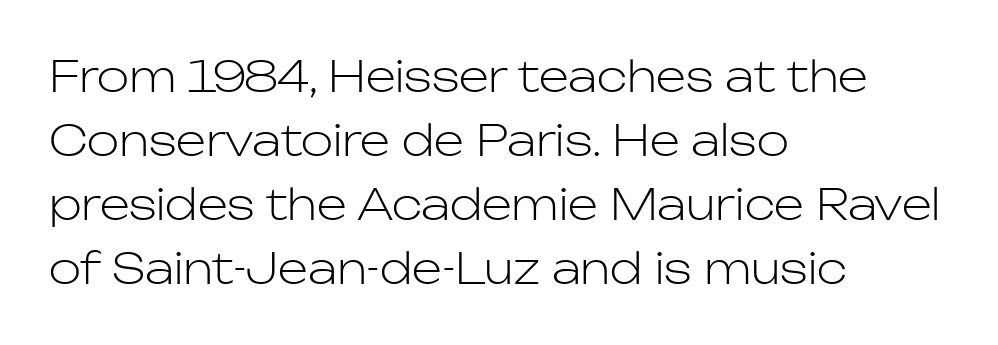
The image shows 43 px light sans-serif type, upright; set left-aligned, normal line spacing (1.49x), normal letter spacing, not underlined; low stroke contrast and a medium x-height.
